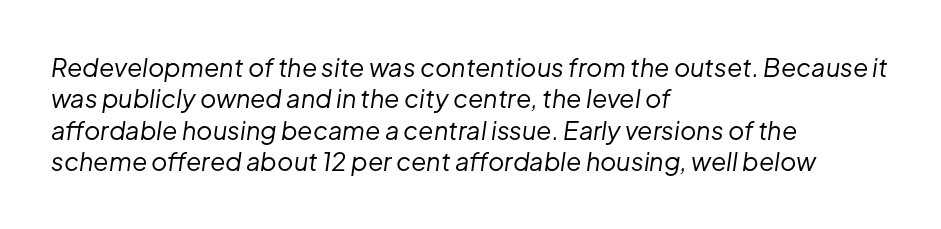
Q: Is the text bold? A: No.
Q: Is the text italic (slanted)? A: Yes, it leans right by about 8 degrees.
Q: Is the text underlined? A: No.
Q: How is the paragraph aligned? A: Left-aligned.
Q: Is the spacing between letters normal or unusually wide? A: Normal.
Q: Is the spacing between lines tight, normal or loose? A: Normal.
